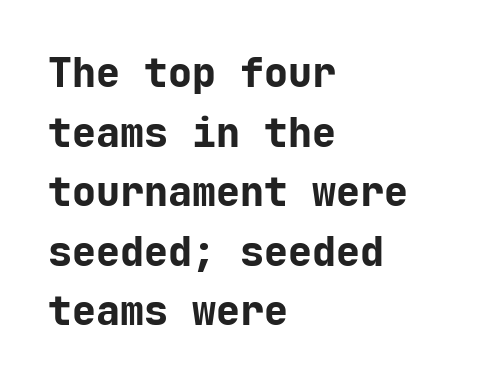
The image shows 40 px bold sans-serif type, upright, monospaced; set left-aligned, normal line spacing (1.49x), normal letter spacing, not underlined; low stroke contrast and a medium x-height.
